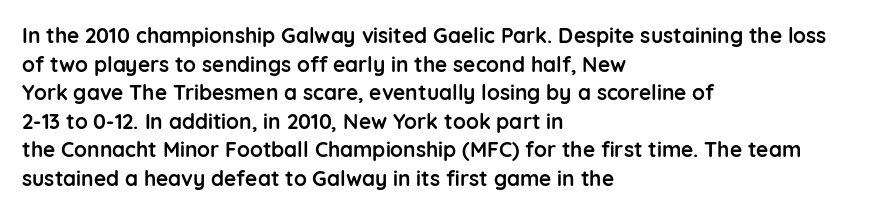
Q: Is the text bold? A: Yes.
Q: Is the text italic (slanted)? A: No, it is upright.
Q: Is the text underlined? A: No.
Q: How is the paragraph aligned? A: Left-aligned.
Q: Is the spacing between letters normal or unusually wide? A: Normal.
Q: Is the spacing between lines tight, normal or loose? A: Normal.
